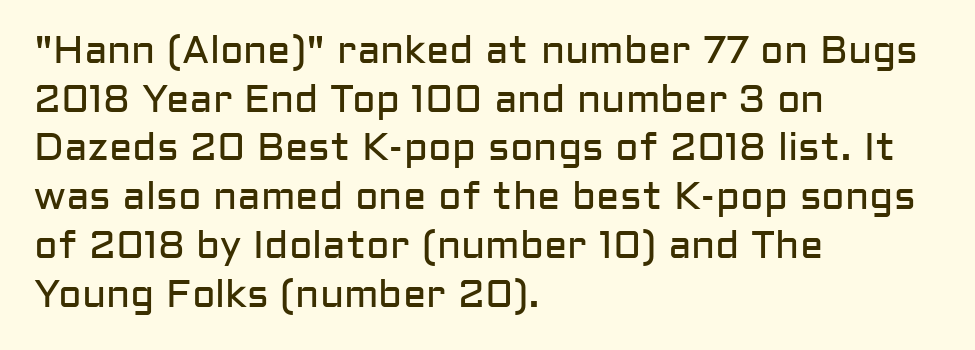
Q: Is the text bold? A: No.
Q: Is the text italic (slanted)? A: No, it is upright.
Q: Is the typeface a serif or a sans-serif typeface? A: Sans-serif.
Q: Is the text underlined? A: No.
Q: How is the paragraph aligned? A: Left-aligned.
Q: Is the spacing between letters normal or unusually wide? A: Normal.
Q: Is the spacing between lines tight, normal or loose? A: Normal.
Q: Width (condensed, normal, or wide)? A: Normal.
Q: Stroke contrast? A: Low.
Q: x-height? A: Medium.
Q: Monospaced? A: No.
